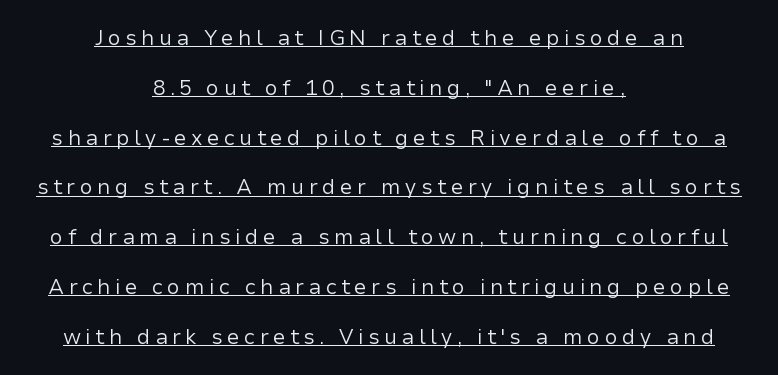
Q: Is the text bold? A: No.
Q: Is the text italic (slanted)? A: No, it is upright.
Q: Is the text underlined? A: Yes.
Q: How is the paragraph aligned? A: Centered.
Q: Is the spacing between letters normal or unusually wide? A: Unusually wide.
Q: Is the spacing between lines tight, normal or loose? A: Loose.
